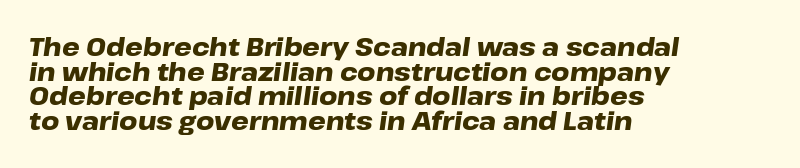
There's an unmistakable incline to the writing here. Default kerning and tracking; the words read as compact shapes. Check under the words: just untouched page. Does the leading feel generous? Not at all — it's pinched. In terms of weight, the rendering is a true, heavy bold.
